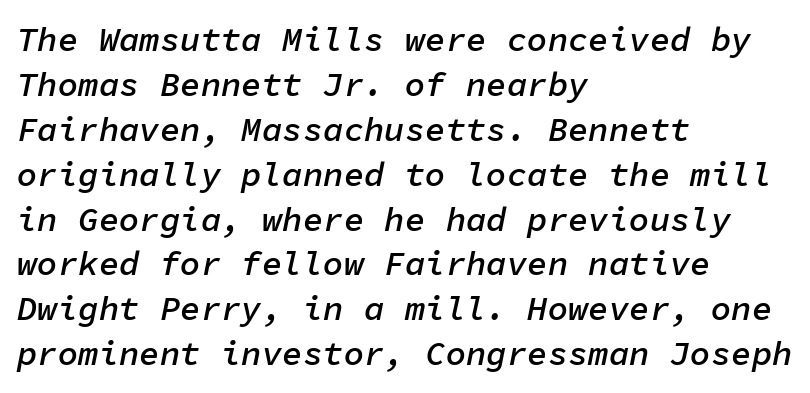
Q: Is the text bold? A: Semi-bold.
Q: Is the text italic (slanted)? A: Yes, it leans right by about 11 degrees.
Q: Is the text underlined? A: No.
Q: How is the paragraph aligned? A: Left-aligned.
Q: Is the spacing between letters normal or unusually wide? A: Normal.
Q: Is the spacing between lines tight, normal or loose? A: Normal.
Q: Width (condensed, normal, or wide)? A: Normal.
Q: Stroke contrast? A: Low.
Q: x-height? A: Medium.
Q: Monospaced? A: Yes.
